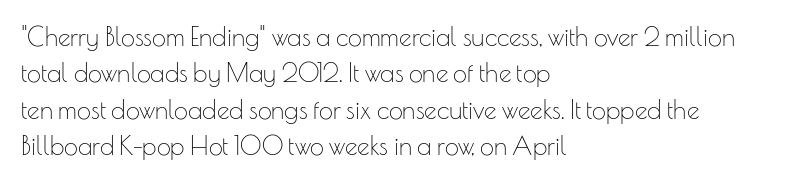
{"italic": "no", "bold": "no", "underline": "no", "align": "left", "line_spacing": "normal", "line_spacing_ratio": 1.46, "letter_spacing": "normal", "letter_spacing_em": 0.0, "glyph_px": 25}
